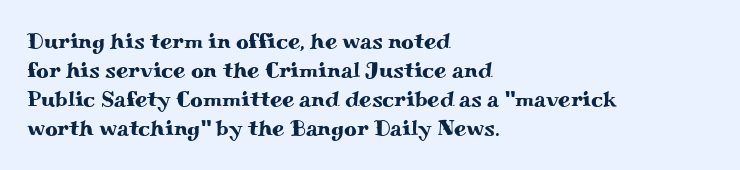
Q: Is the text italic (slanted)? A: No, it is upright.
Q: Is the text underlined? A: No.
Q: How is the paragraph aligned? A: Left-aligned.
Q: Is the spacing between letters normal or unusually wide? A: Normal.
Q: Is the spacing between lines tight, normal or loose? A: Normal.
